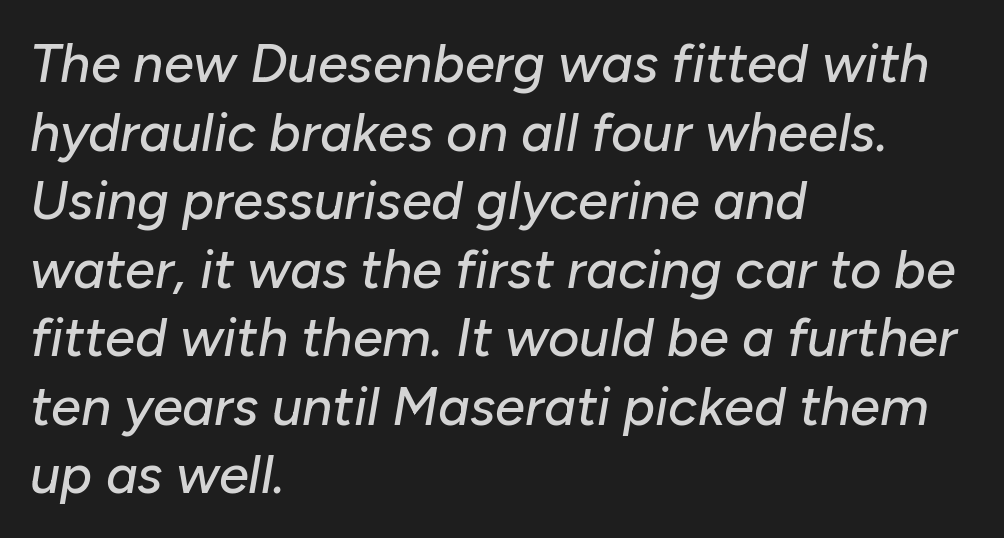
The image shows 54 px text type, italic (leaning right); set left-aligned, normal line spacing (1.27x), normal letter spacing, not underlined; low stroke contrast and a medium x-height.
